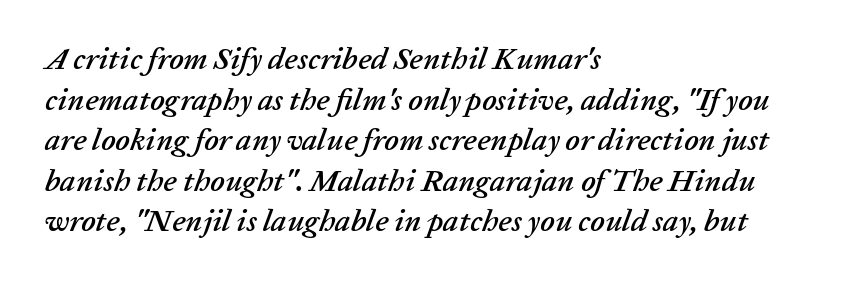
Yep, that's italic — everything's leaning. The setting favours the left margin, as ordinary paragraphs usually do. Does extra space separate the letters? No, they use regular spacing. In terms of leading, this rendering sits right in the middle.
